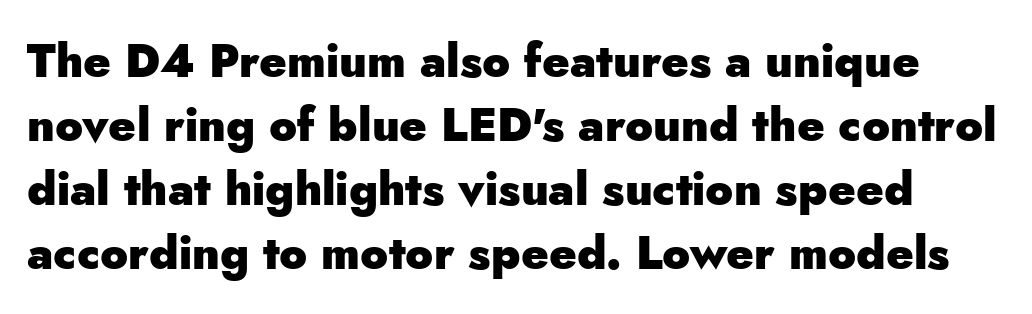
Q: Is the text bold? A: Yes.
Q: Is the text italic (slanted)? A: No, it is upright.
Q: Is the typeface a serif or a sans-serif typeface? A: Sans-serif.
Q: Is the text underlined? A: No.
Q: Is the spacing between letters normal or unusually wide? A: Normal.
Q: Is the spacing between lines tight, normal or loose? A: Normal.
Q: Width (condensed, normal, or wide)? A: Normal.
Q: Stroke contrast? A: Low.
Q: x-height? A: Small.
Q: Monospaced? A: No.
